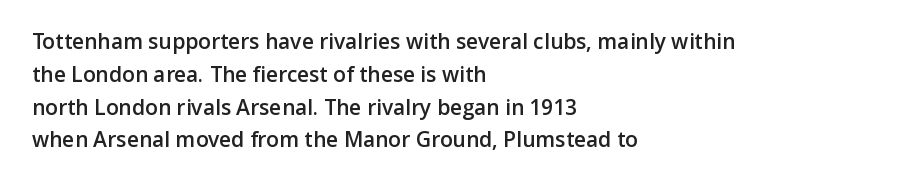
A somewhat darkened texture: the type is semibold rather than bold. Every stem runs plumb, perpendicular to the baseline. No extra tracking has been applied to these lines. A bare baseline throughout the passage. Every row of glyphs begins at an identical x-position on the left. Normally led — the rows are evenly, conventionally spaced.
